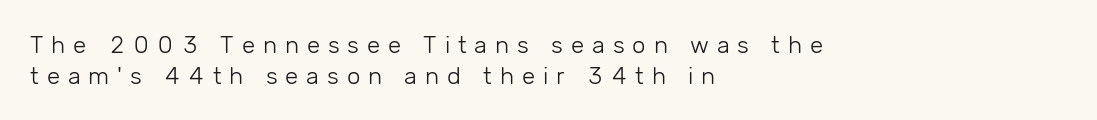
Underline: absent. The typeface has the unassuming heft of standard copy or less. Students, note that the glyphs here are deliberately spaced far apart. The setting favours the left margin, as ordinary paragraphs usually do. Posture: straight, roman, zero tilt.
